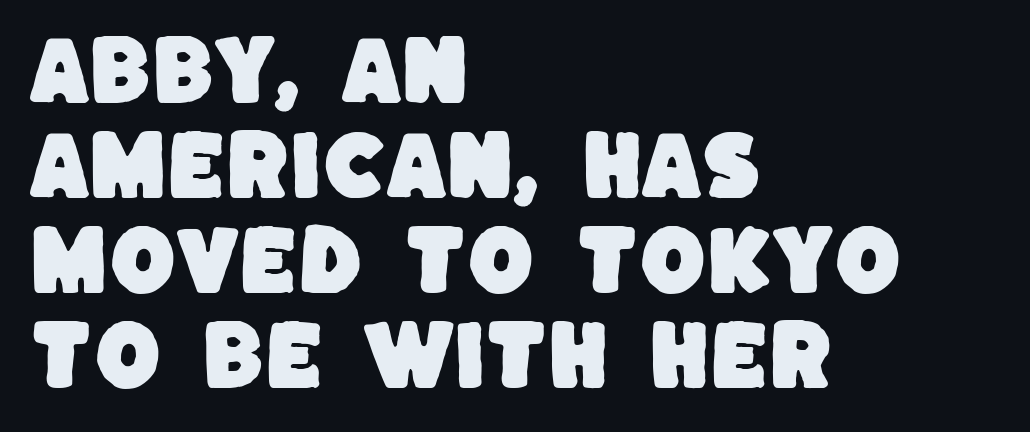
The image shows 76 px sans-serif type; set left-aligned, normal line spacing (1.25x), normal letter spacing, not underlined; low stroke contrast and a large x-height.
